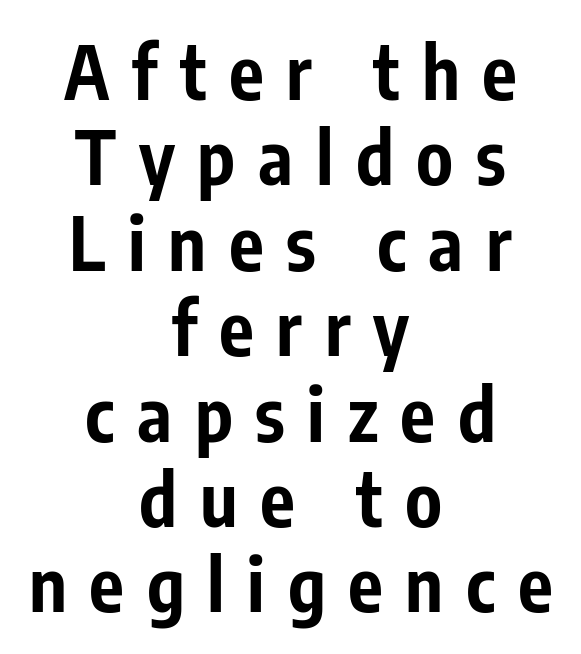
The image shows 73 px bold, condensed sans-serif type, upright; set centered, line spacing 1.17x, unusually wide letter spacing (+0.31 em), not underlined; low stroke contrast and a medium x-height.
